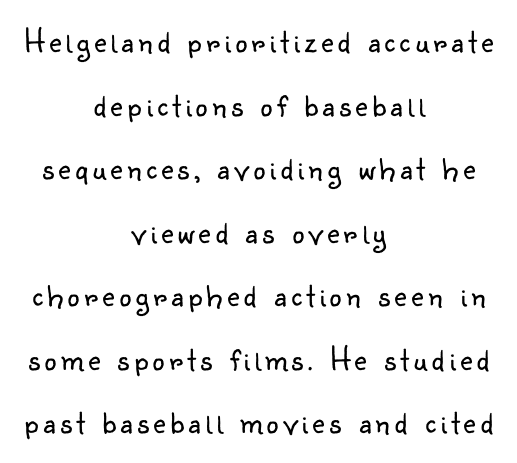
Q: Is the text bold? A: No.
Q: Is the text italic (slanted)? A: No, it is upright.
Q: Is the typeface a serif or a sans-serif typeface? A: Sans-serif.
Q: Is the text underlined? A: No.
Q: How is the paragraph aligned? A: Centered.
Q: Width (condensed, normal, or wide)? A: Normal.
Q: Stroke contrast? A: Low.
Q: x-height? A: Small.
Q: Monospaced? A: No.
